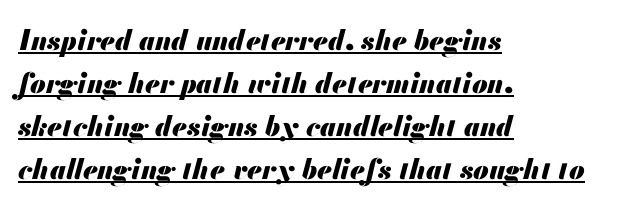
Q: Is the text bold? A: Yes.
Q: Is the text italic (slanted)? A: Yes, it leans right by about 13 degrees.
Q: Is the text underlined? A: Yes.
Q: How is the paragraph aligned? A: Left-aligned.
Q: Is the spacing between letters normal or unusually wide? A: Normal.
Q: Is the spacing between lines tight, normal or loose? A: Normal.
Q: Width (condensed, normal, or wide)? A: Normal.
Q: Stroke contrast? A: Medium.
Q: x-height? A: Small.
Q: Monospaced? A: No.
